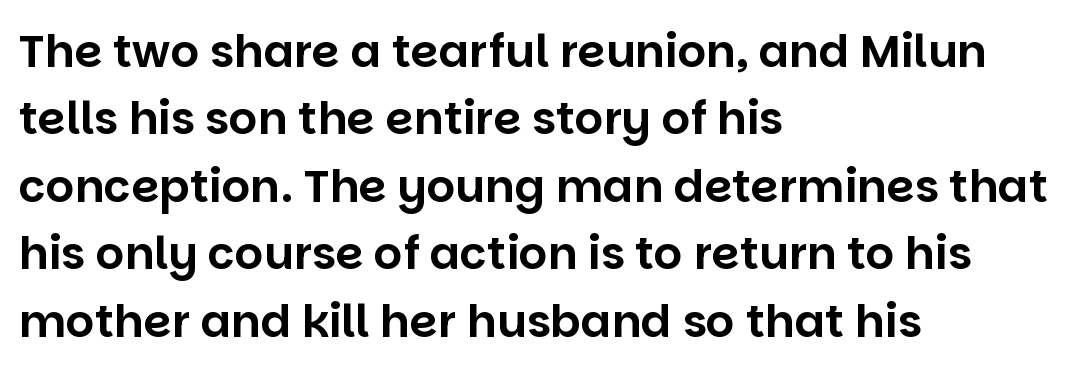
{"serif": "no", "italic": "no", "width": "normal", "stroke_contrast": "low", "x_height": "large", "monospaced": "no", "underline": "no", "align": "left", "line_spacing": "normal", "line_spacing_ratio": 1.5, "letter_spacing": "normal", "letter_spacing_em": 0.0, "glyph_px": 45}
